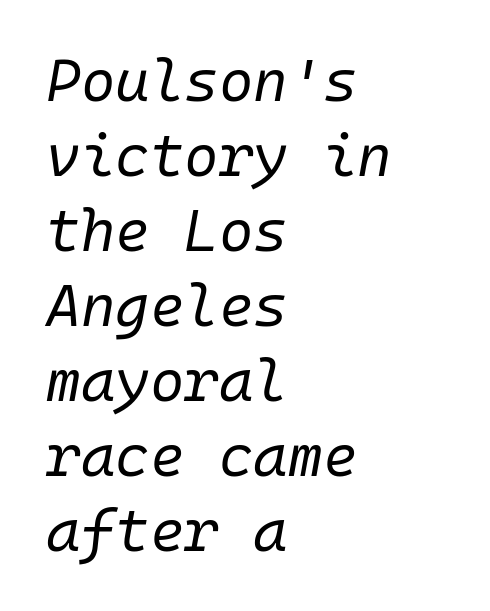
Q: Is the text bold? A: No.
Q: Is the text italic (slanted)? A: Yes, it leans right by about 10 degrees.
Q: Is the text underlined? A: No.
Q: How is the paragraph aligned? A: Left-aligned.
Q: Is the spacing between letters normal or unusually wide? A: Normal.
Q: Is the spacing between lines tight, normal or loose? A: Normal.
Q: Width (condensed, normal, or wide)? A: Normal.
Q: Stroke contrast? A: Low.
Q: x-height? A: Medium.
